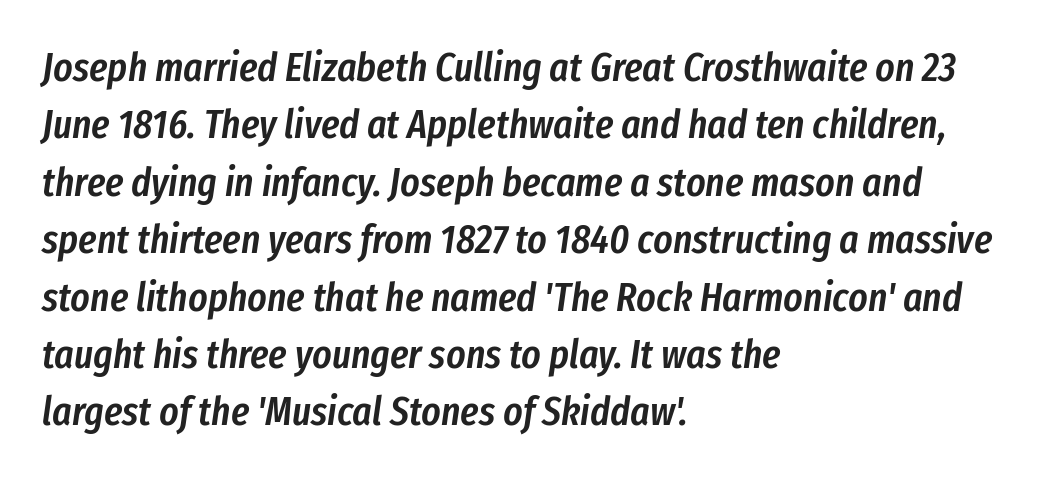
The image shows 41 px semibold, condensed type, italic (leaning right); set left-aligned, normal line spacing (1.4x), normal letter spacing, not underlined; low stroke contrast and a medium x-height.
